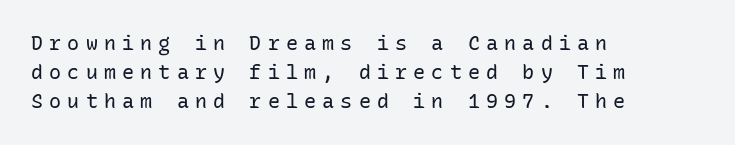
The image shows 20 px text type, upright; set left-aligned, normal line spacing (1.46x), unusually wide letter spacing (+0.31 em), not underlined.
